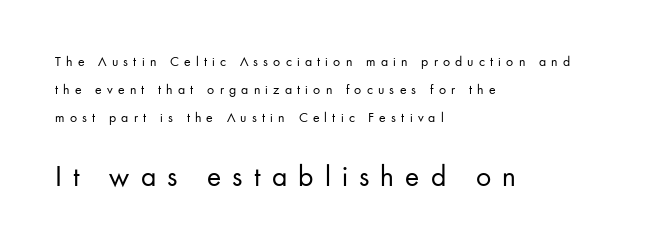
The image shows 30 px regular-weight sans-serif type, upright; set left-aligned, loose line spacing (1.99x), unusually wide letter spacing (+0.37 em), not underlined; the second (bottom) block is 2.14x larger; low stroke contrast and a small x-height.
